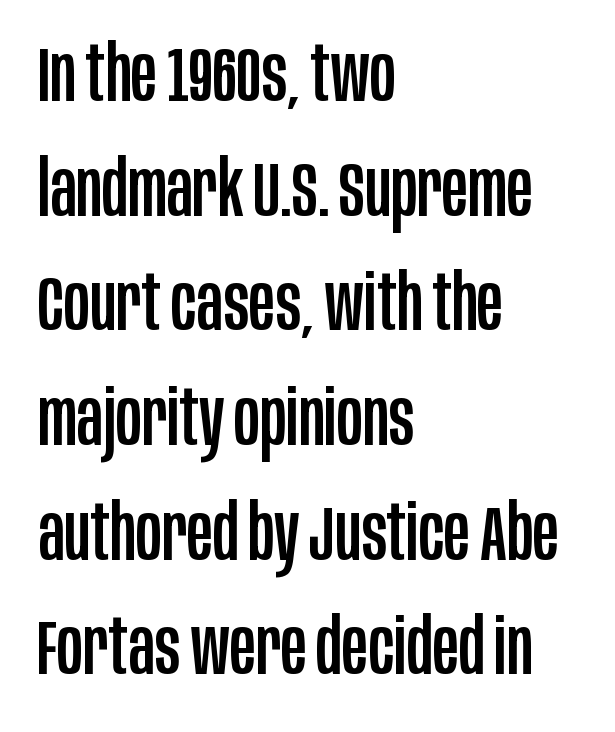
Q: Is the text italic (slanted)? A: No, it is upright.
Q: Is the typeface a serif or a sans-serif typeface? A: Sans-serif.
Q: Is the text underlined? A: No.
Q: How is the paragraph aligned? A: Left-aligned.
Q: Is the spacing between letters normal or unusually wide? A: Normal.
Q: Is the spacing between lines tight, normal or loose? A: Normal.
Q: Width (condensed, normal, or wide)? A: Condensed.
Q: Stroke contrast? A: Low.
Q: x-height? A: Large.
Q: Monospaced? A: No.
